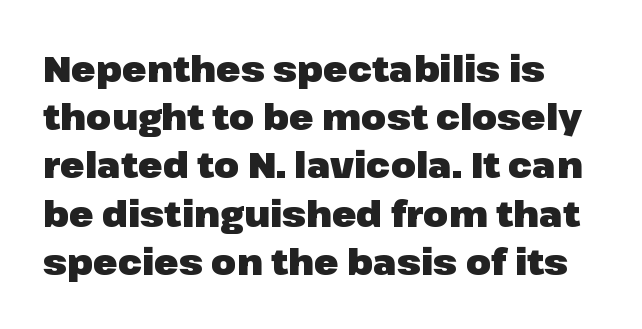
The image shows 36 px heavy sans-serif type, upright; set normal line spacing (1.34x), normal letter spacing, not underlined; low stroke contrast and a medium x-height.
